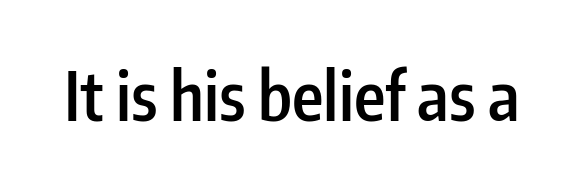
The rendering uses natural spacing where letterforms have individual widths. The glyphs have the mass of a demibold cut, below bold. The letters stand straight up with perfectly vertical stems. Clear beneath every line of the passage. The letters carry no serifs — their stems end cleanly without finishing strokes. The letters sit at their default tracking, neither squeezed nor spread.
